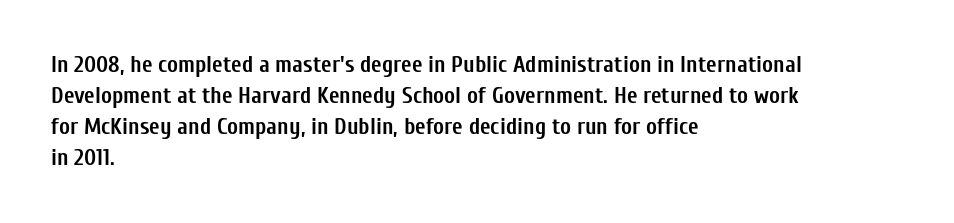
Caption: bold face, heavy strokes. Compared with typical body copy, the letter spacing here is the same. Line starts are locked; line ends wander. The axis of the letterforms is exactly vertical.
